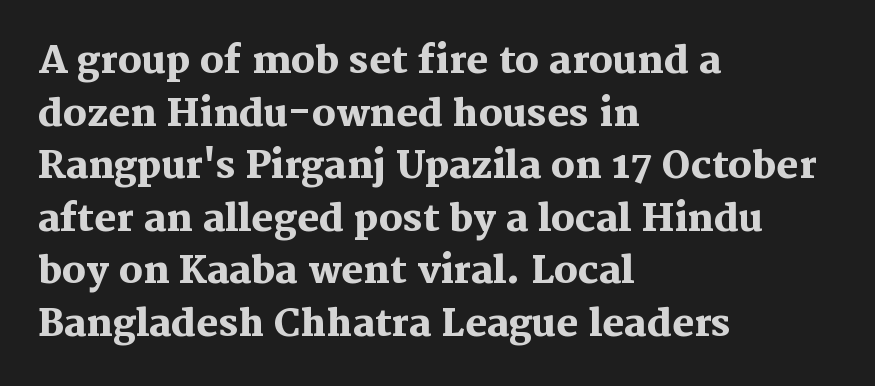
Horizontal alignment here is leftward, the default for most running prose. Does extra space separate the letters? No, they use regular spacing. Emphasis by weight is at full strength: bold. The letters carry serifs — small finishing strokes at the ends of their stems. The passage shown is typed in a proportional face where columns would drift. Posture: straight, roman, zero tilt.
